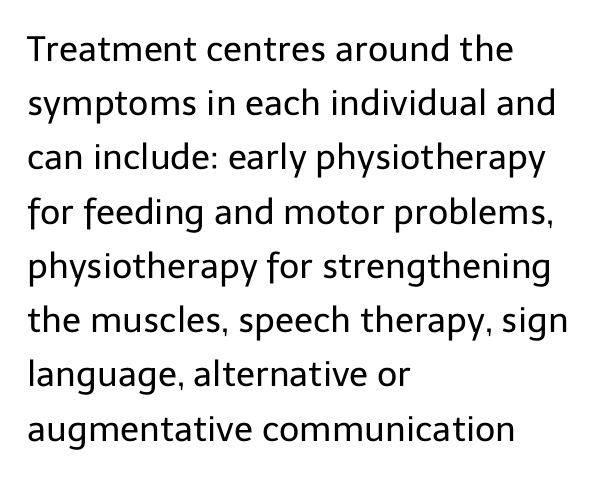
The image shows 35 px regular-weight sans-serif type, upright; set left-aligned, normal line spacing (1.55x), normal letter spacing, not underlined; low stroke contrast and a medium x-height.
